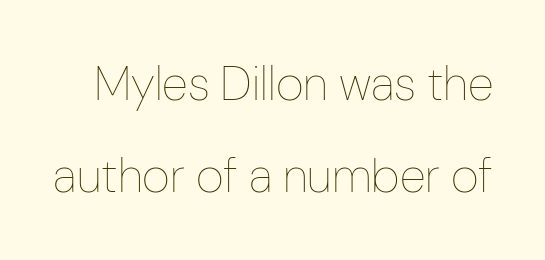
The image shows 48 px thin, condensed type, upright; set loose line spacing (1.92x), normal letter spacing, not underlined; low stroke contrast and a medium x-height.
